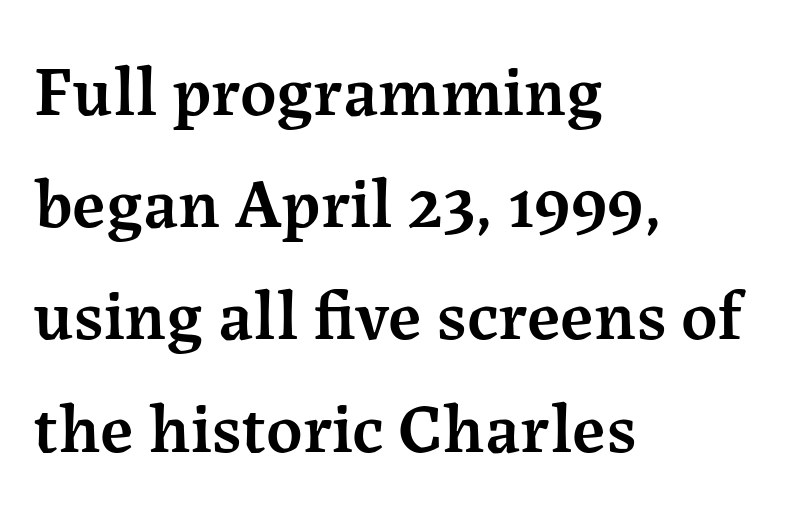
The characters display serif detailing at their extremities. Decoration check: the copy has no underline. This rendering uses left alignment, leaving the right contour irregular. The gaps between neighbouring characters are ordinary and unremarkable. No italicization has been applied; the sample stays upright. The characters look somewhat weighty, a semibold short of true bold.
